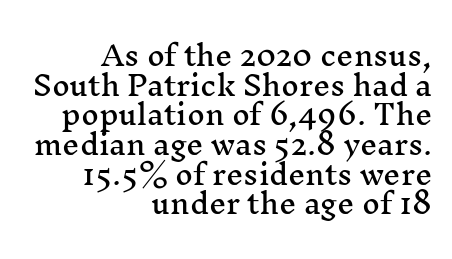
{"italic": "no", "underline": "no", "align": "right", "line_spacing": "tight", "line_spacing_ratio": 1.1, "letter_spacing": "normal", "letter_spacing_em": 0.0, "glyph_px": 27}
